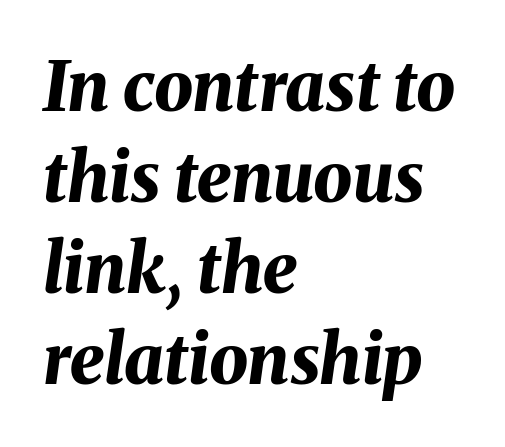
The image shows 69 px bold type, italic (leaning right); set left-aligned, normal line spacing (1.32x), normal letter spacing, not underlined; medium stroke contrast and a medium x-height.
